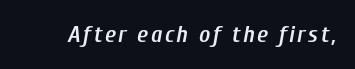
A typesetter would mark this as italic. The words here are not underlined. The font is running at a semibold setting, under full bold.
